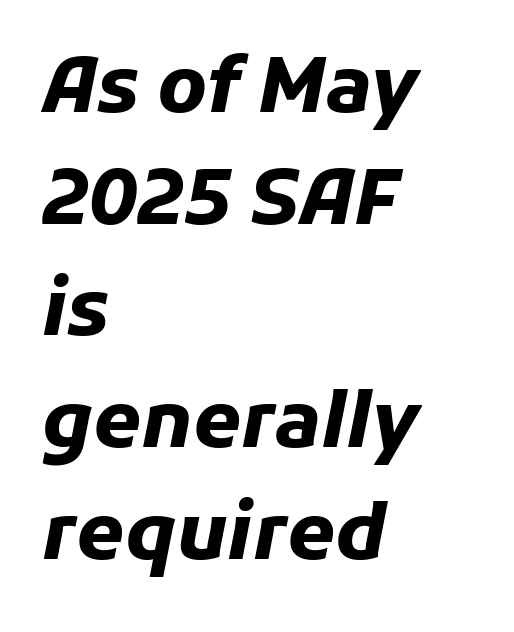
The whole block is typeset with a tilt. A dark, heavy texture on the line: the type is bold. No word sits above an underline. Note the varied advance widths — an 'i' is clearly narrower than an 'm'. Each word holds together tightly as a unit, with standard inter-letter gaps.
